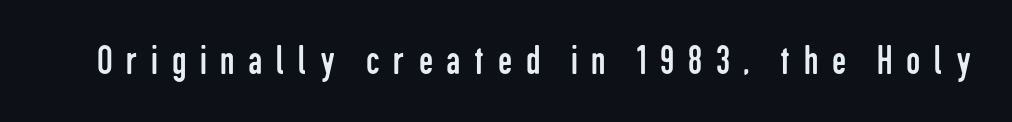
The image shows 40 px regular-weight, condensed sans-serif type, upright; set unusually wide letter spacing (+0.34 em), not underlined; low stroke contrast and a medium x-height.
